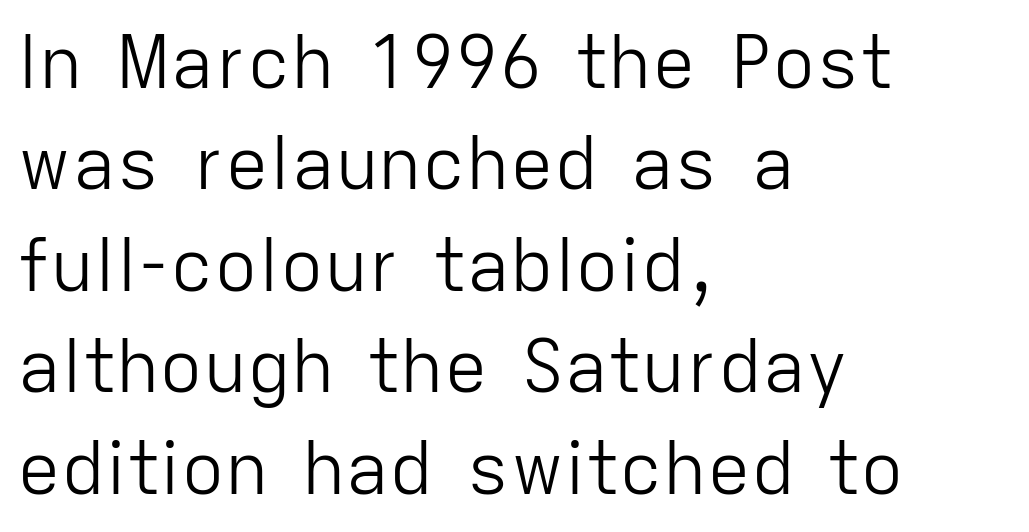
The image shows 73 px light sans-serif type, upright; set left-aligned, normal line spacing (1.39x), normal letter spacing, not underlined; low stroke contrast and a medium x-height.
